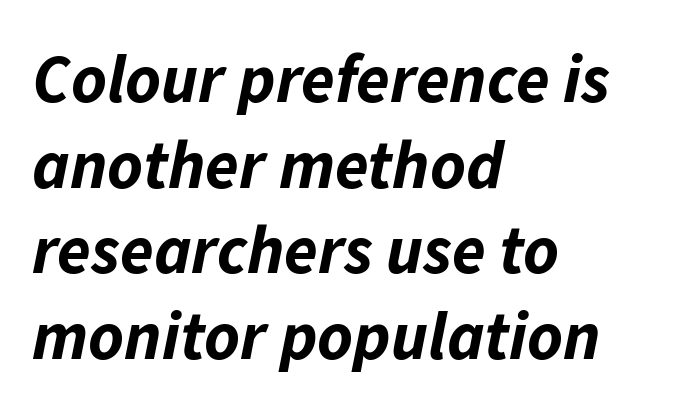
{"italic": "yes", "lean": "right", "slant_degrees": 11, "bold": "yes", "weight": "bold", "width": "normal", "stroke_contrast": "low", "x_height": "medium", "monospaced": "no", "underline": "no", "align": "left", "line_spacing": "normal", "line_spacing_ratio": 1.26, "letter_spacing": "normal", "letter_spacing_em": 0.0, "glyph_px": 68}
